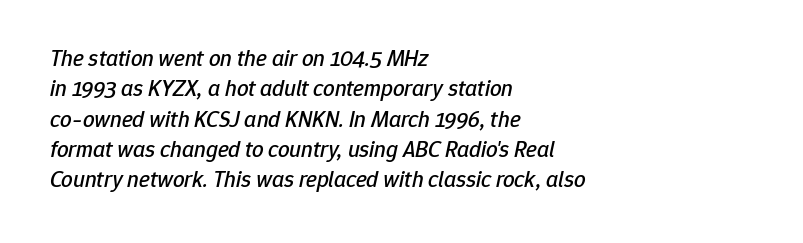
The image shows 23 px text type, italic (leaning right); set left-aligned, normal line spacing (1.32x), normal letter spacing, not underlined.
